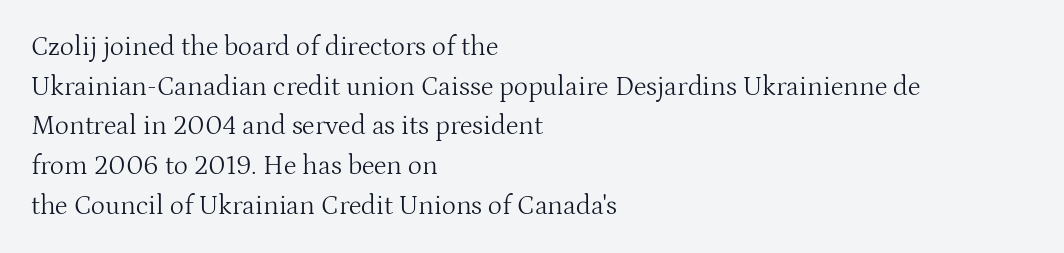
Q: Is the text bold? A: No.
Q: Is the text italic (slanted)? A: No, it is upright.
Q: Is the text underlined? A: No.
Q: How is the paragraph aligned? A: Left-aligned.
Q: Is the spacing between letters normal or unusually wide? A: Normal.
Q: Is the spacing between lines tight, normal or loose? A: Normal.
